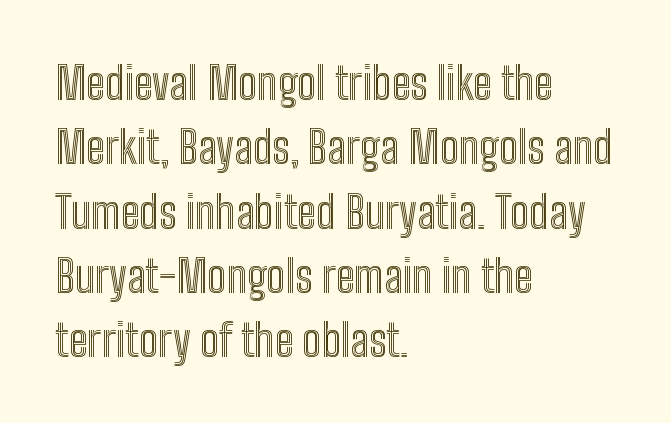
Q: Is the text italic (slanted)? A: No, it is upright.
Q: Is the text underlined? A: No.
Q: How is the paragraph aligned? A: Left-aligned.
Q: Is the spacing between letters normal or unusually wide? A: Normal.
Q: Is the spacing between lines tight, normal or loose? A: Normal.
Q: Width (condensed, normal, or wide)? A: Condensed.
Q: x-height? A: Medium.
Q: Monospaced? A: No.
